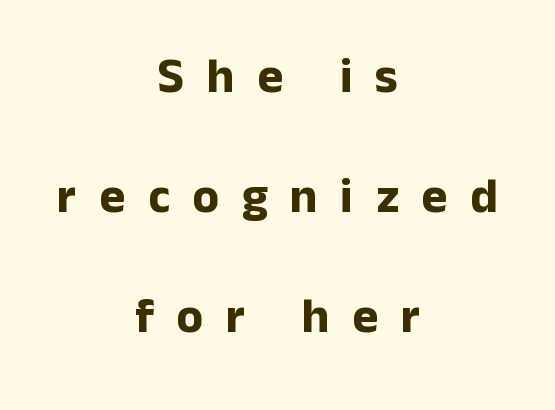
The image shows 49 px bold sans-serif type, upright; set centered, loose line spacing (2.45x), unusually wide letter spacing (+0.46 em), not underlined; low stroke contrast and a medium x-height.
